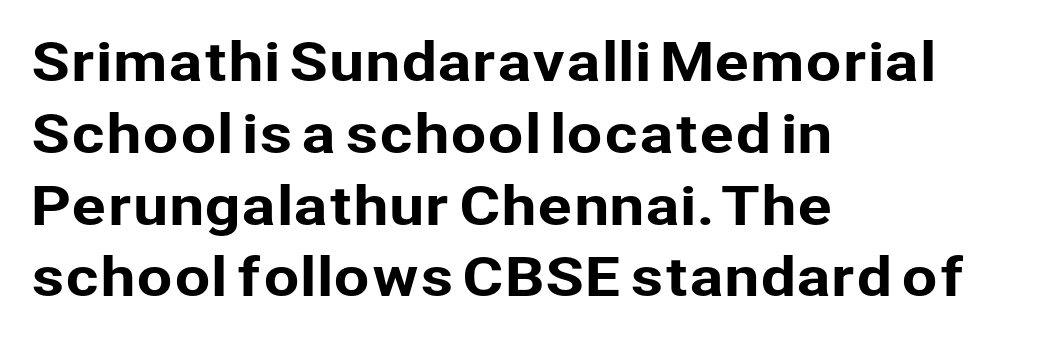
Q: Is the text italic (slanted)? A: No, it is upright.
Q: Is the typeface a serif or a sans-serif typeface? A: Sans-serif.
Q: Is the text underlined? A: No.
Q: How is the paragraph aligned? A: Left-aligned.
Q: Is the spacing between letters normal or unusually wide? A: Normal.
Q: Is the spacing between lines tight, normal or loose? A: Normal.
Q: Width (condensed, normal, or wide)? A: Normal.
Q: Stroke contrast? A: Low.
Q: x-height? A: Medium.
Q: Monospaced? A: No.
